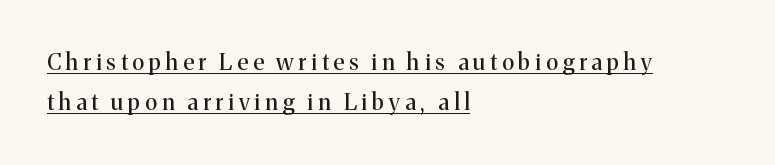
The image shows 23 px text type, upright; set left-aligned, line spacing 1.76x, unusually wide letter spacing (+0.21 em), underlined.
